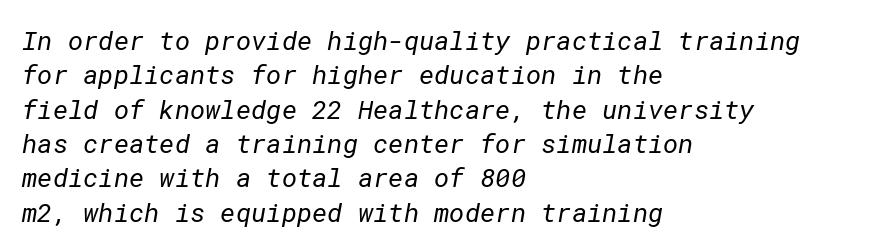
The foot of each line stays bare and open. Compared with a centered layout, this one pins lines to the left instead. The cut favours lightness, reaching ordinary text weight at its darkest. The designer left line spacing at the default.
